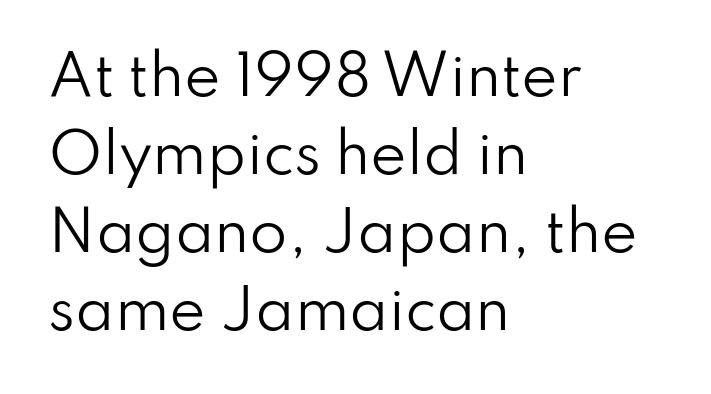
The image shows 55 px regular-weight sans-serif type, upright; set left-aligned, normal line spacing (1.42x), normal letter spacing, not underlined; low stroke contrast and a small x-height.
